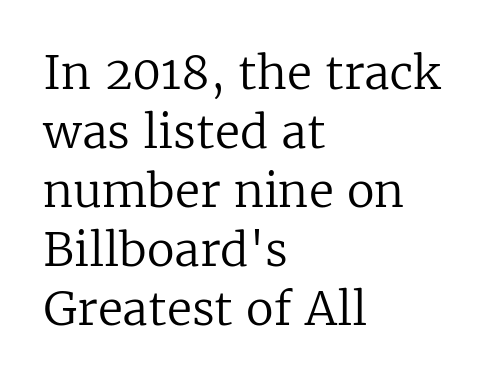
{"serif": "yes", "italic": "no", "bold": "no", "weight": "regular", "width": "normal", "stroke_contrast": "low", "x_height": "medium", "monospaced": "no", "underline": "no", "align": "left", "line_spacing": "normal", "line_spacing_ratio": 1.28, "letter_spacing": "normal", "letter_spacing_em": 0.0, "glyph_px": 46}
